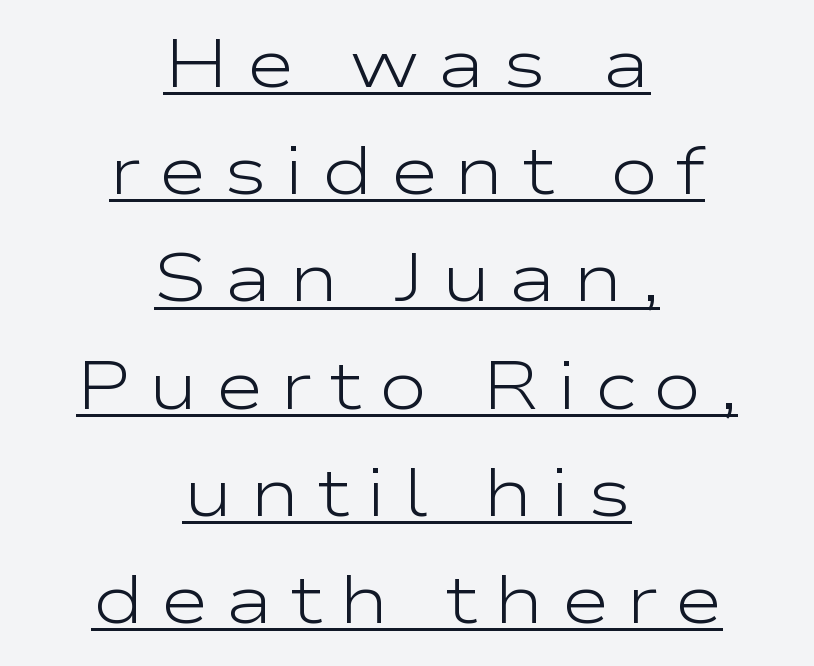
Q: Is the text bold? A: No.
Q: Is the text italic (slanted)? A: No, it is upright.
Q: Is the typeface a serif or a sans-serif typeface? A: Sans-serif.
Q: Is the text underlined? A: Yes.
Q: How is the paragraph aligned? A: Centered.
Q: Is the spacing between letters normal or unusually wide? A: Unusually wide.
Q: Is the spacing between lines tight, normal or loose? A: Normal.
Q: Width (condensed, normal, or wide)? A: Wide.
Q: Stroke contrast? A: Low.
Q: x-height? A: Medium.
Q: Monospaced? A: No.
